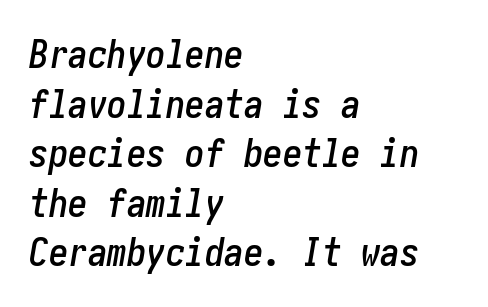
Visually the block forms a straight wall on the left and a jagged coastline on the right. What's the leading like? Ordinary, nothing unusual. Nobody touched the tracking dial on this one. Designer's note — italics engaged.
